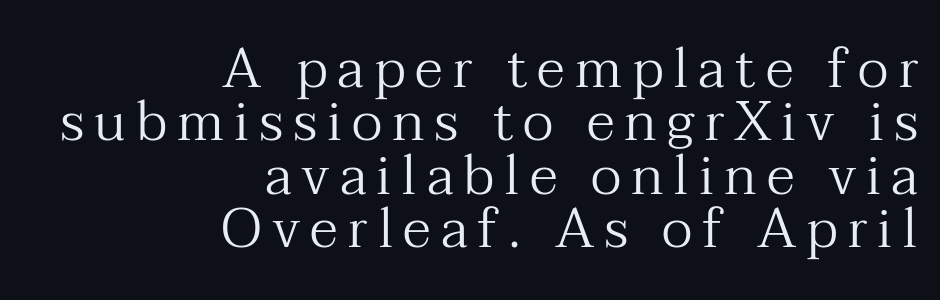
The image shows 55 px regular-weight serif type, upright; set right-aligned, tight line spacing (0.97x), not underlined; medium stroke contrast and a medium x-height.
